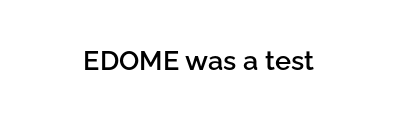
{"italic": "no", "bold": "semi", "underline": "no", "align": "center", "letter_spacing": "normal", "letter_spacing_em": 0.0, "glyph_px": 27}
